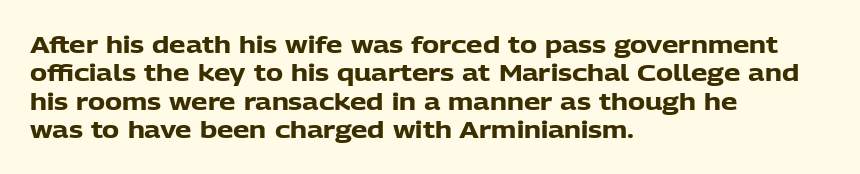
Q: Is the text bold? A: Yes.
Q: Is the text italic (slanted)? A: No, it is upright.
Q: Is the text underlined? A: No.
Q: How is the paragraph aligned? A: Left-aligned.
Q: Is the spacing between letters normal or unusually wide? A: Normal.
